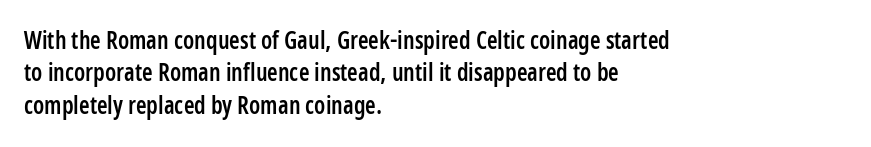
Does the leading feel generous? No, just average. Words float on clear page, feet unadorned. These lines carry some extra weight — a demibold, not a full bold. A classic flush-left, rag-right setting is used for this passage. The letters sit at their default tracking, neither squeezed nor spread.
